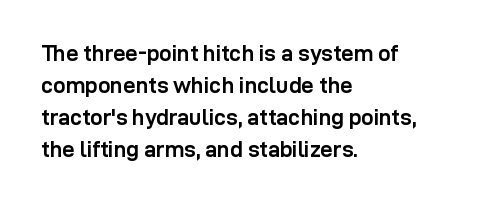
Q: Is the text bold? A: Yes.
Q: Is the text italic (slanted)? A: No, it is upright.
Q: Is the text underlined? A: No.
Q: How is the paragraph aligned? A: Left-aligned.
Q: Is the spacing between letters normal or unusually wide? A: Normal.
Q: Is the spacing between lines tight, normal or loose? A: Normal.
